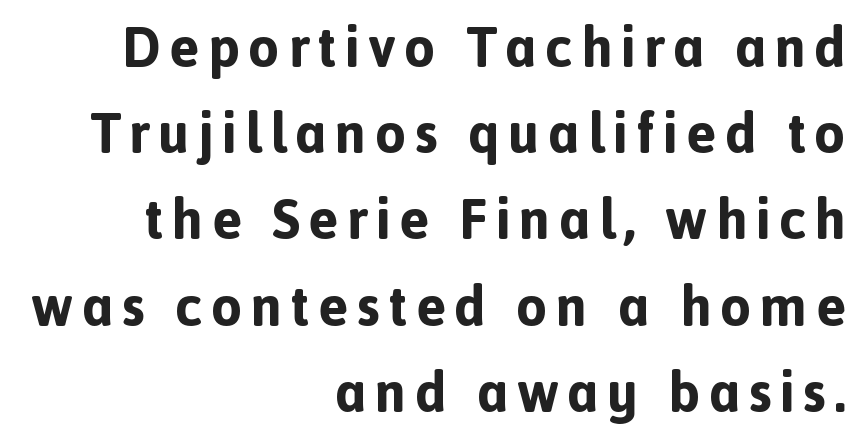
Q: Is the text bold? A: Yes.
Q: Is the text italic (slanted)? A: No, it is upright.
Q: Is the typeface a serif or a sans-serif typeface? A: Sans-serif.
Q: Is the text underlined? A: No.
Q: How is the paragraph aligned? A: Right-aligned.
Q: Is the spacing between lines tight, normal or loose? A: Normal.
Q: Width (condensed, normal, or wide)? A: Normal.
Q: x-height? A: Medium.
Q: Monospaced? A: No.
